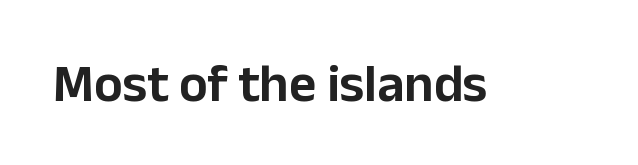
The image shows 53 px sans-serif type, upright; set normal letter spacing, not underlined; low stroke contrast and a medium x-height.
